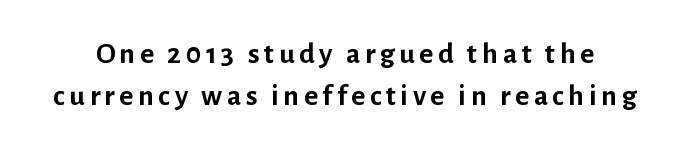
{"serif": "no", "italic": "no", "bold": "yes", "weight": "semibold", "width": "normal", "stroke_contrast": "low", "x_height": "medium", "monospaced": "no", "underline": "no", "line_spacing": "normal", "line_spacing_ratio": 1.41, "glyph_px": 30}
